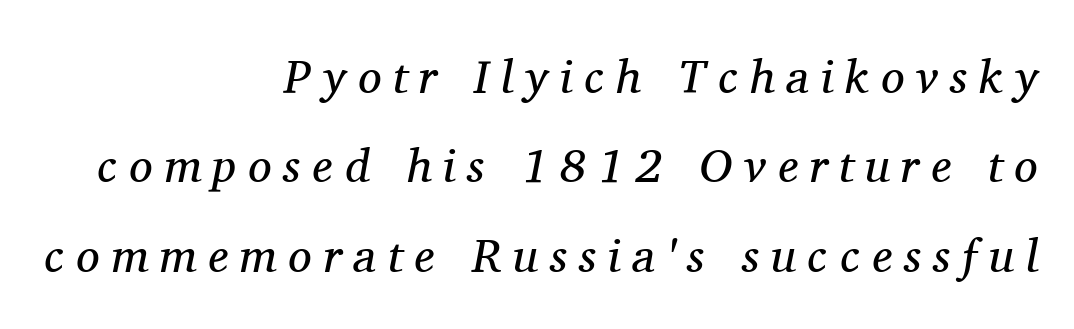
The image shows 47 px regular-weight serif type, italic (leaning right); set right-aligned, loose line spacing (1.9x), unusually wide letter spacing (+0.25 em), not underlined; medium stroke contrast and a medium x-height.
